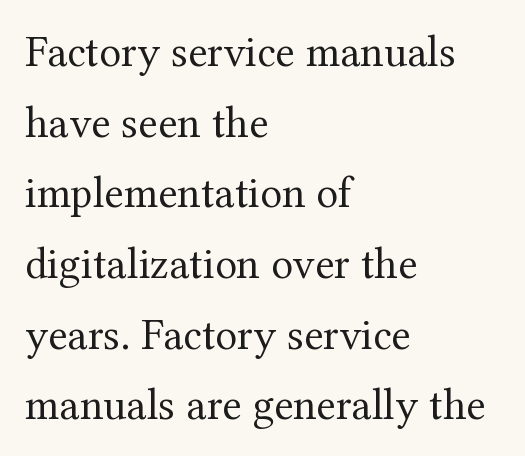
The image shows 45 px regular-weight serif type, upright; set left-aligned, normal line spacing (1.57x), normal letter spacing, not underlined; medium stroke contrast and a medium x-height.
